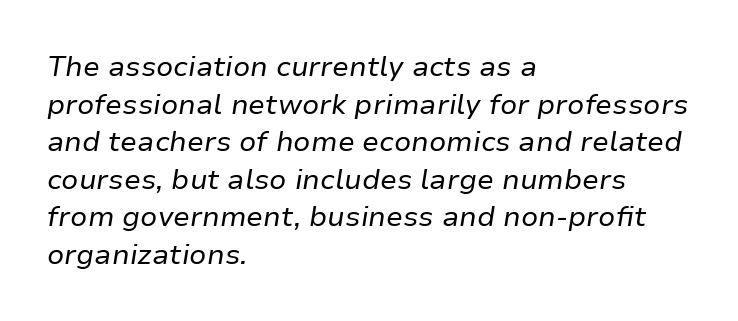
Q: Is the text bold? A: No.
Q: Is the text italic (slanted)? A: Yes, it leans right by about 9 degrees.
Q: Is the text underlined? A: No.
Q: How is the paragraph aligned? A: Left-aligned.
Q: Is the spacing between letters normal or unusually wide? A: Normal.
Q: Is the spacing between lines tight, normal or loose? A: Normal.
Q: Width (condensed, normal, or wide)? A: Normal.
Q: Stroke contrast? A: Low.
Q: x-height? A: Medium.
Q: Monospaced? A: No.
